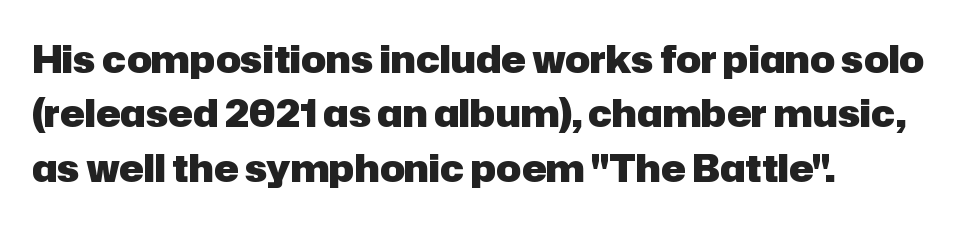
{"serif": "no", "italic": "no", "bold": "yes", "weight": "heavy", "width": "normal", "stroke_contrast": "low", "x_height": "medium", "monospaced": "no", "underline": "no", "align": "left", "line_spacing": "normal", "line_spacing_ratio": 1.47, "letter_spacing": "normal", "letter_spacing_em": 0.0, "glyph_px": 37}
